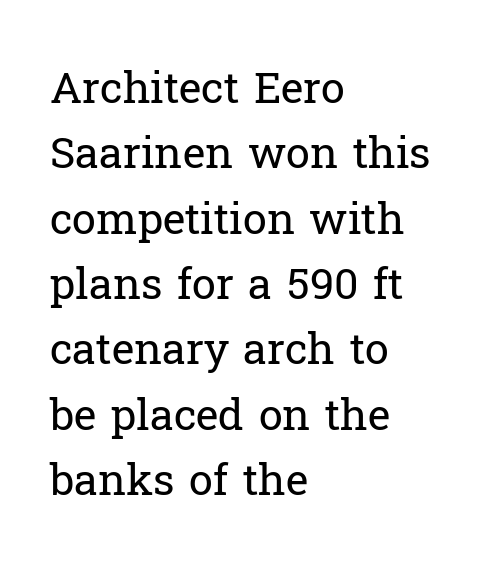
The image shows 43 px regular-weight serif type, upright; set left-aligned, normal line spacing (1.52x), normal letter spacing, not underlined; low stroke contrast and a medium x-height.
